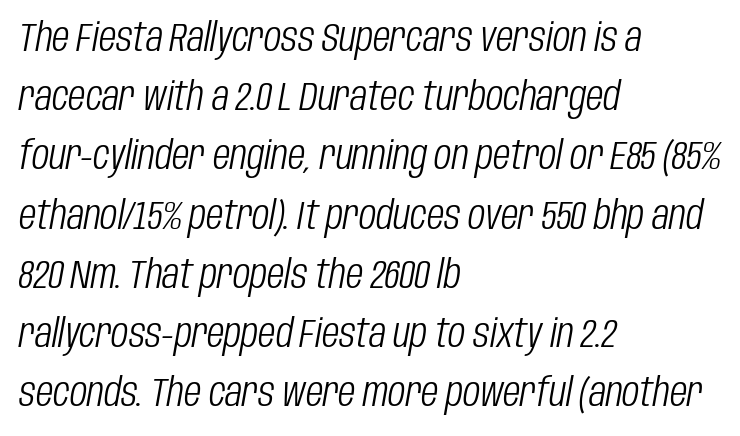
{"italic": "yes", "lean": "right", "slant_degrees": 10, "bold": "no", "weight": "light", "width": "condensed", "stroke_contrast": "low", "x_height": "large", "monospaced": "no", "underline": "no", "align": "left", "line_spacing": "normal", "line_spacing_ratio": 1.48, "letter_spacing": "normal", "letter_spacing_em": 0.0, "glyph_px": 40}
